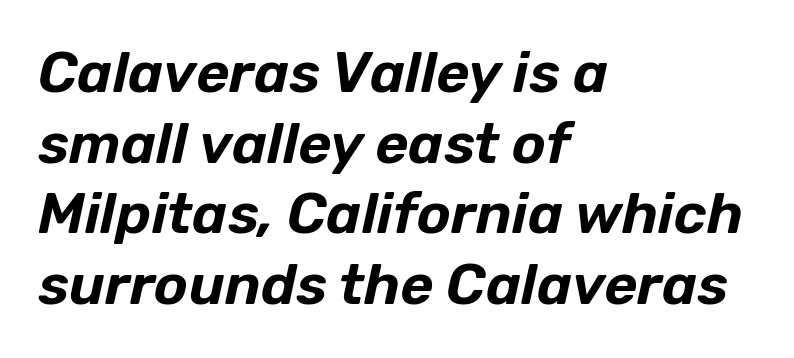
The image shows 57 px text type, italic (leaning right); set left-aligned, line spacing 1.24x, normal letter spacing, not underlined; low stroke contrast and a medium x-height.
